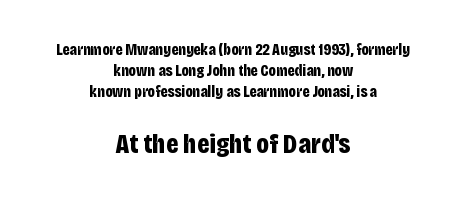
Interline gaps are of average width in this sample. On the weight axis this lands at bold, roughly 700. Unlike italic type, these characters show no tilt at all. Proportional: the letters do not fall into vertical columns.
